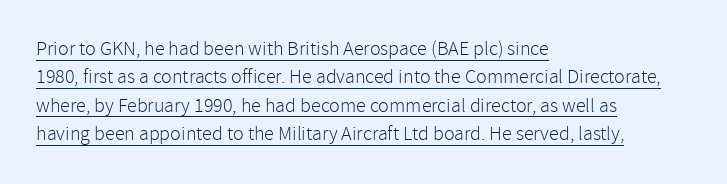
Baseline-to-baseline distance is the conventional proportion of letter height. Glyph-to-glyph distance matches everyday printed text. Typeset ragged right — the left edge is the straight one. These characters rest on top of a visible drawn line.
